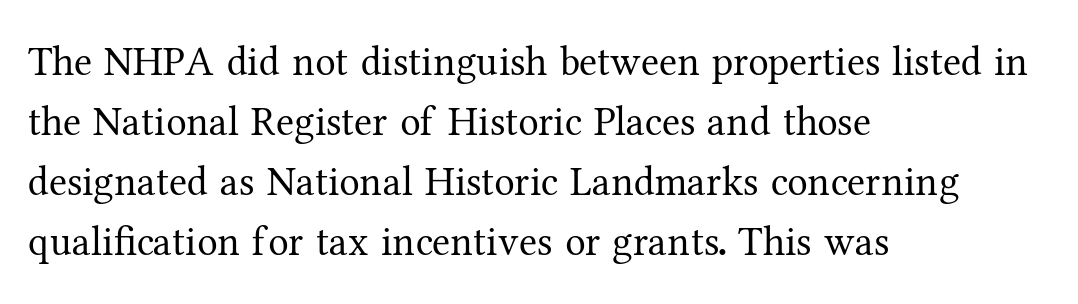
Quick note: not italic, upright. Horizontally, the lines are justified to the leading edge only. Note the varied advance widths — an 'i' is clearly narrower than an 'm'. The weight would be labelled regular, book, light, or lighter still.
